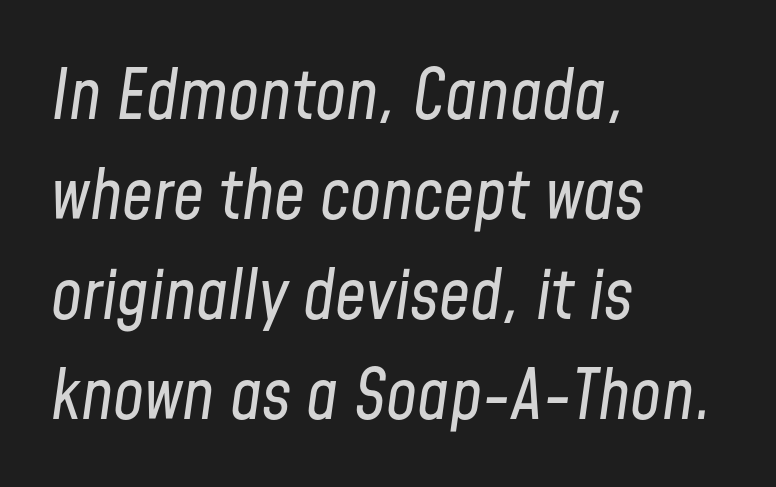
Q: Is the text bold? A: No.
Q: Is the text italic (slanted)? A: Yes, it leans right by about 8 degrees.
Q: Is the text underlined? A: No.
Q: How is the paragraph aligned? A: Left-aligned.
Q: Is the spacing between letters normal or unusually wide? A: Normal.
Q: Is the spacing between lines tight, normal or loose? A: Normal.
Q: Width (condensed, normal, or wide)? A: Condensed.
Q: Stroke contrast? A: Low.
Q: x-height? A: Medium.
Q: Monospaced? A: No.
